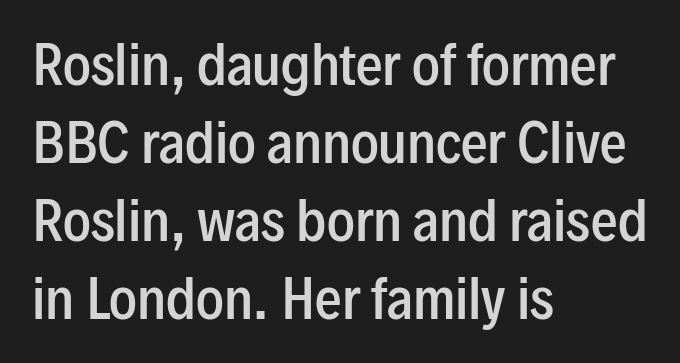
The image shows 53 px semibold, condensed sans-serif type, upright; set left-aligned, normal line spacing (1.47x), normal letter spacing, not underlined; low stroke contrast and a medium x-height.
